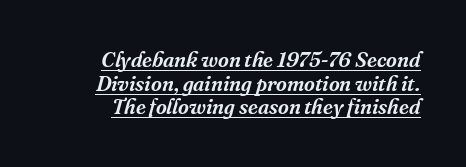
{"italic": "yes", "lean": "right", "slant_degrees": 16, "underline": "yes", "line_spacing": "tight", "line_spacing_ratio": 1.13, "letter_spacing": "normal", "letter_spacing_em": 0.0, "glyph_px": 21}
